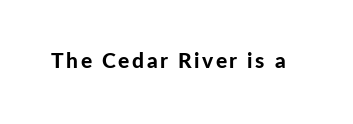
The image shows 21 px bold type, upright; set not underlined.
